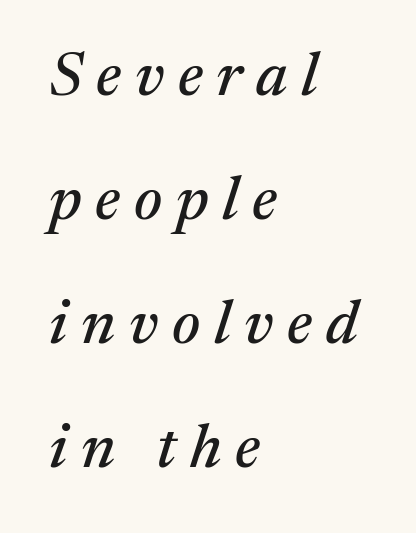
The vertical gap from one line to the next is large. Typographically, this falls in the serif category. The compositor pushed each line to the left boundary. A typesetter would call this proportional, since set widths differ per character.
